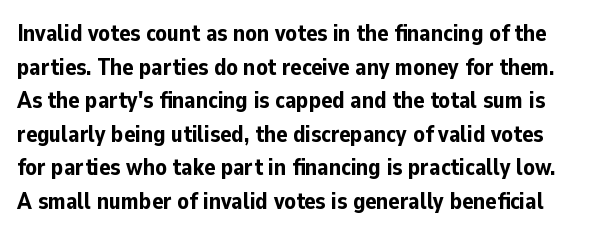
The letters stand upright; this is a roman face. The type is set solid horizontally, with unmodified tracking. Quick note: underline off. Set as a true bold cut, around the 700 mark.
